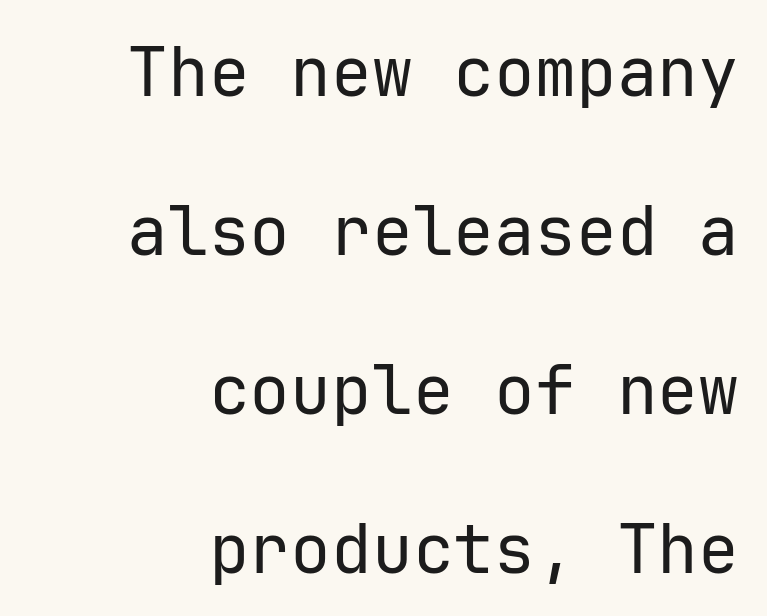
Q: Is the text bold? A: No.
Q: Is the text italic (slanted)? A: No, it is upright.
Q: Is the typeface a serif or a sans-serif typeface? A: Sans-serif.
Q: Is the text underlined? A: No.
Q: How is the paragraph aligned? A: Right-aligned.
Q: Is the spacing between letters normal or unusually wide? A: Normal.
Q: Is the spacing between lines tight, normal or loose? A: Loose.
Q: Width (condensed, normal, or wide)? A: Normal.
Q: Stroke contrast? A: Low.
Q: x-height? A: Medium.
Q: Monospaced? A: Yes.
